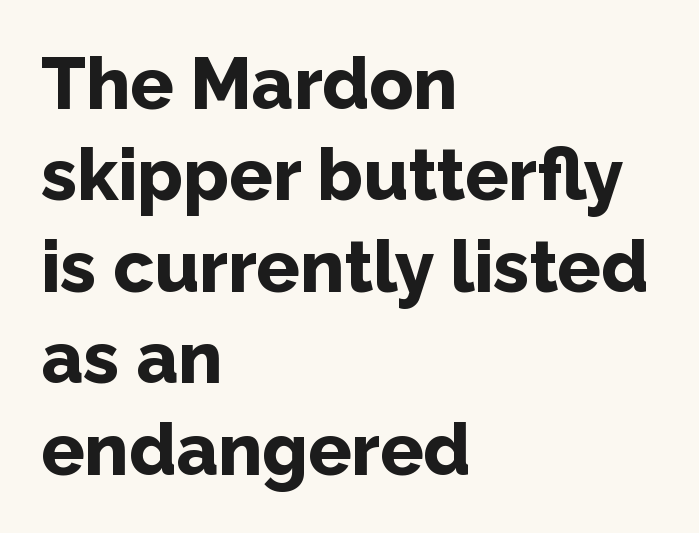
Every letter is thick-stroked: bold, no question. Is this a fixed-width face? No — the glyphs have proportional, varying widths. Vertical spacing — default. These lines keep a tight, regular rhythm from letter to letter.
